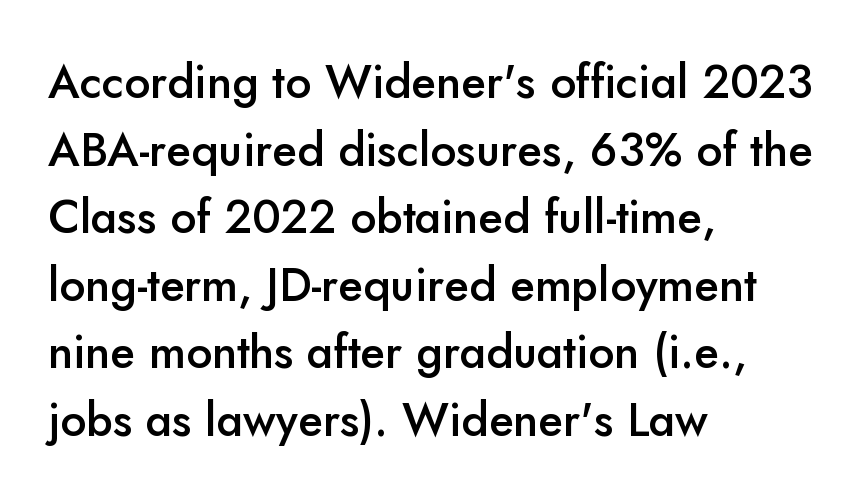
{"serif": "no", "italic": "no", "bold": "semi", "weight": "semibold", "width": "normal", "stroke_contrast": "low", "x_height": "small", "monospaced": "no", "underline": "no", "align": "left", "line_spacing": "normal", "line_spacing_ratio": 1.47, "letter_spacing": "normal", "letter_spacing_em": 0.0, "glyph_px": 46}
